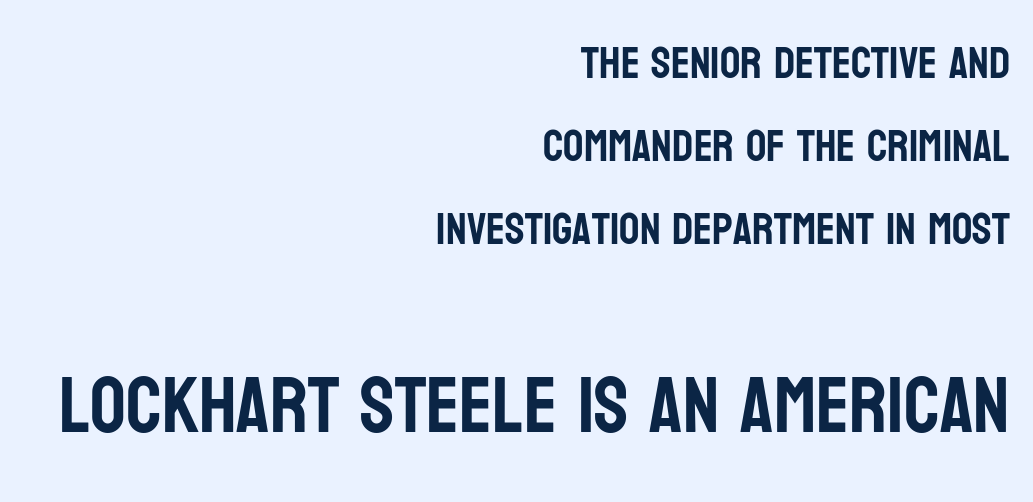
{"serif": "no", "italic": "no", "width": "condensed", "stroke_contrast": "low", "x_height": "large", "monospaced": "no", "underline": "no", "align": "right", "line_spacing_ratio": 1.84, "letter_spacing": "normal", "letter_spacing_em": 0.0, "larger_block": "second", "size_ratio": 1.76, "glyph_px": 79}
